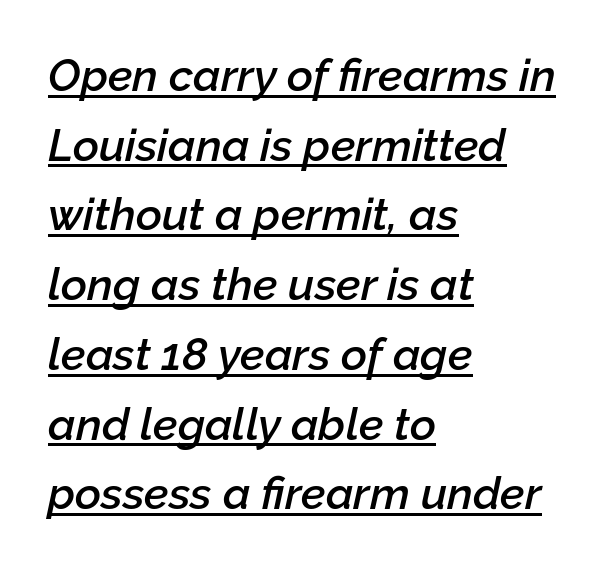
The image shows 45 px semibold type, italic (leaning right); set left-aligned, normal line spacing (1.55x), normal letter spacing, underlined; low stroke contrast and a medium x-height.
